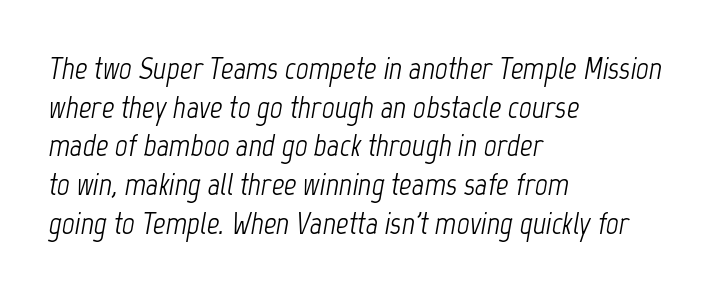
The image shows 31 px light, condensed type, italic (leaning right); set left-aligned, normal line spacing (1.25x), normal letter spacing, not underlined; low stroke contrast and a medium x-height.
